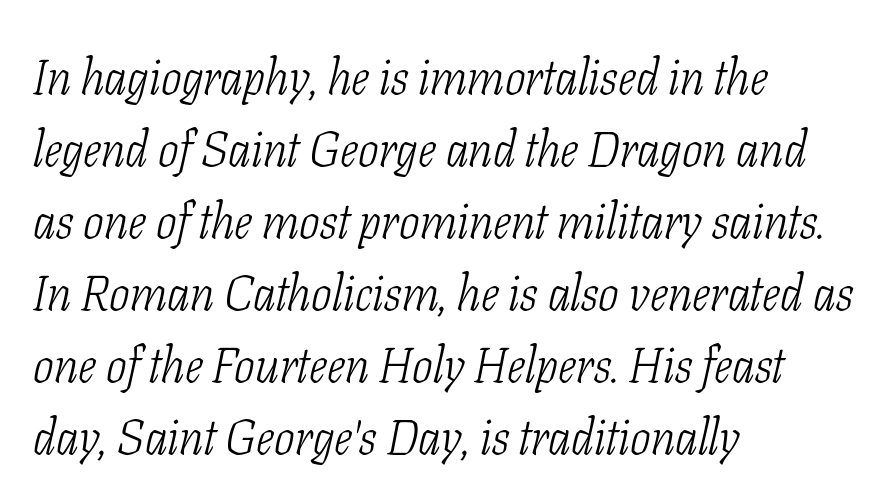
{"serif": "yes", "italic": "yes", "lean": "right", "slant_degrees": 11, "bold": "no", "weight": "light", "width": "condensed", "stroke_contrast": "low", "x_height": "medium", "monospaced": "no", "underline": "no", "align": "left", "line_spacing": "normal", "line_spacing_ratio": 1.47, "letter_spacing": "normal", "letter_spacing_em": 0.0, "glyph_px": 49}
